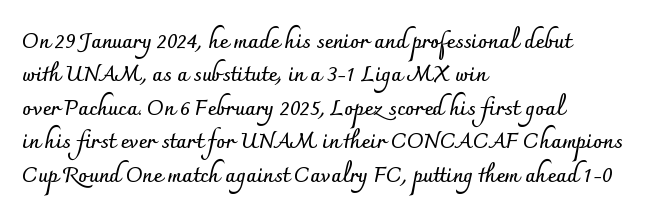
The image shows 21 px bold type; set left-aligned, normal line spacing (1.59x), normal letter spacing, not underlined.
